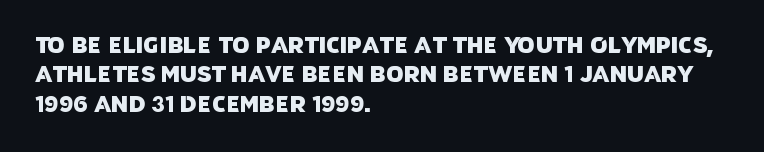
The image shows 22 px text type; set left-aligned, normal line spacing (1.34x), normal letter spacing, not underlined.
